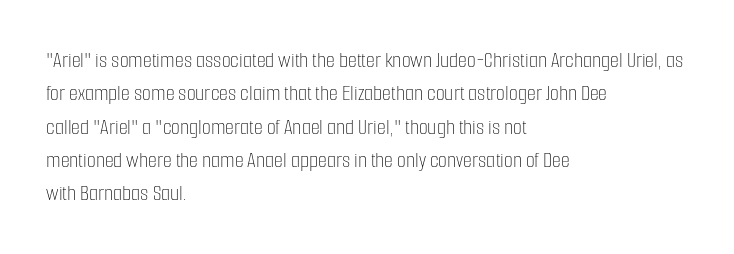
{"italic": "no", "bold": "no", "underline": "no", "align": "left", "line_spacing": "normal", "line_spacing_ratio": 1.45, "letter_spacing": "normal", "letter_spacing_em": 0.0, "glyph_px": 23}
